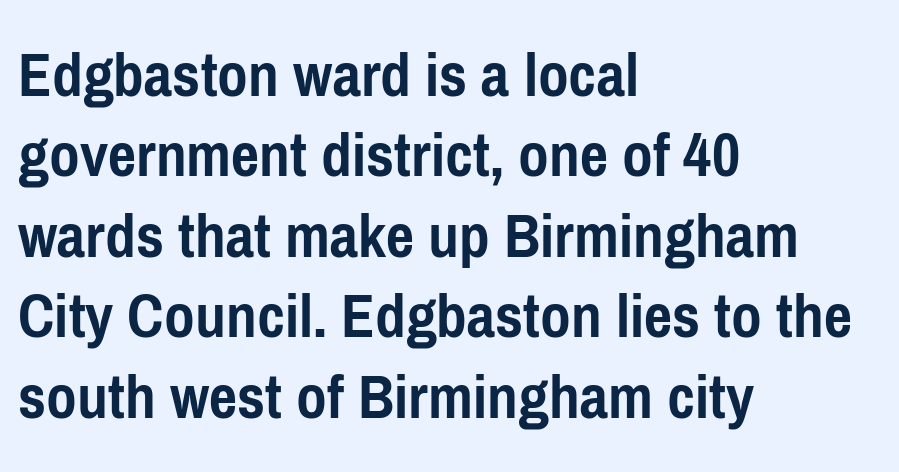
The image shows 67 px semibold, condensed sans-serif type, upright; set left-aligned, line spacing 1.2x, normal letter spacing, not underlined; low stroke contrast and a medium x-height.
